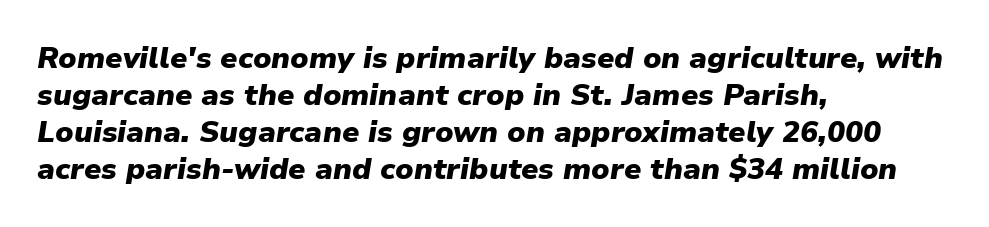
The image shows 30 px heavy type, italic (leaning right); set left-aligned, line spacing 1.23x, normal letter spacing, not underlined; low stroke contrast and a medium x-height.
